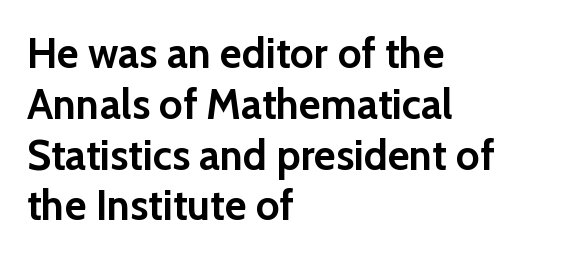
Q: Is the text bold? A: Yes.
Q: Is the text italic (slanted)? A: No, it is upright.
Q: Is the typeface a serif or a sans-serif typeface? A: Sans-serif.
Q: Is the text underlined? A: No.
Q: How is the paragraph aligned? A: Left-aligned.
Q: Is the spacing between letters normal or unusually wide? A: Normal.
Q: Width (condensed, normal, or wide)? A: Normal.
Q: Stroke contrast? A: Low.
Q: x-height? A: Medium.
Q: Monospaced? A: No.
